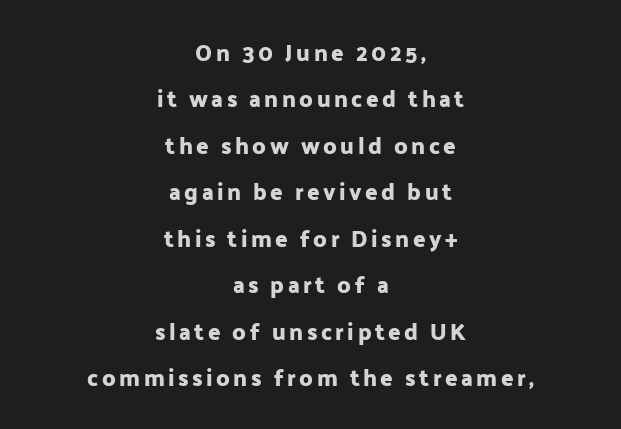
The image shows 23 px text type, upright; set centered, loose line spacing (2.02x), not underlined.
